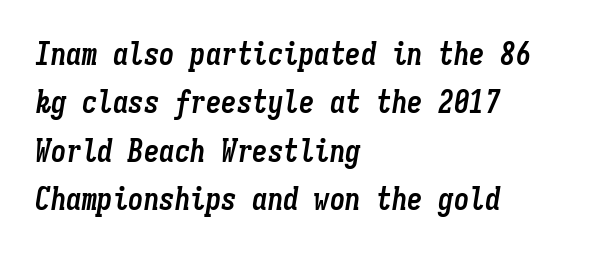
The image shows 31 px semibold, condensed type, italic (leaning right), monospaced; set left-aligned, normal line spacing (1.56x), normal letter spacing, not underlined; low stroke contrast and a medium x-height.
